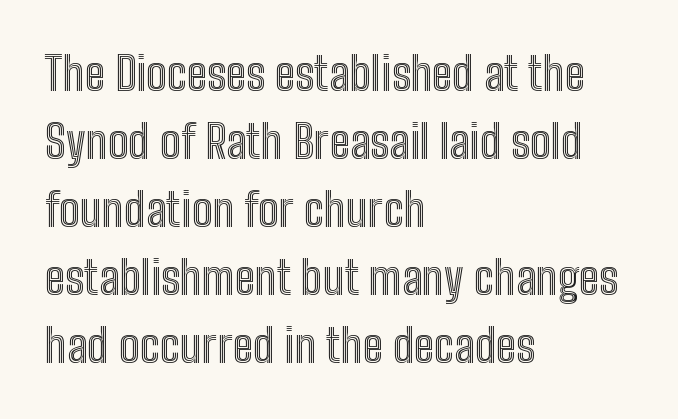
{"italic": "no", "width": "condensed", "x_height": "medium", "monospaced": "no", "underline": "no", "align": "left", "line_spacing": "normal", "line_spacing_ratio": 1.48, "letter_spacing": "normal", "letter_spacing_em": 0.0, "glyph_px": 46}
